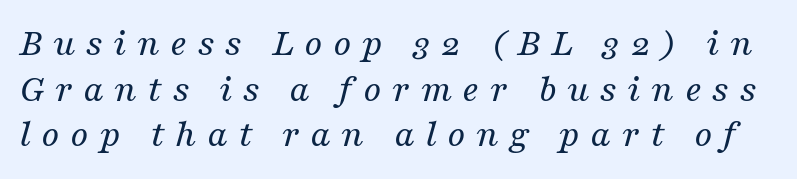
The image shows 40 px regular-weight serif type, italic (leaning right); set tight line spacing (1.14x), unusually wide letter spacing (+0.26 em), not underlined; medium stroke contrast and a medium x-height.
